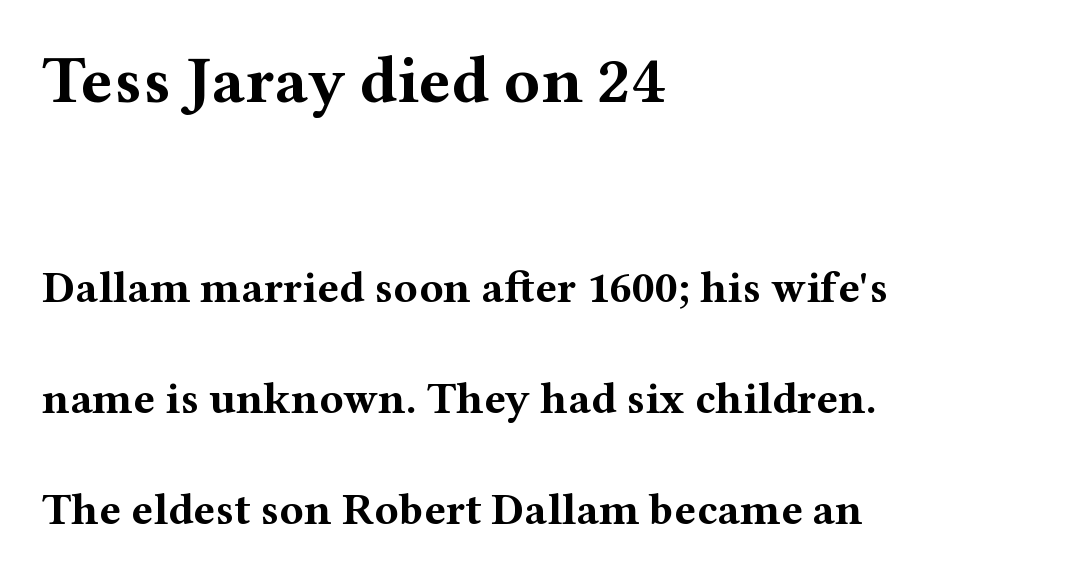
Q: Is the text bold? A: Yes.
Q: Is the text italic (slanted)? A: No, it is upright.
Q: Is the typeface a serif or a sans-serif typeface? A: Serif.
Q: Is the text underlined? A: No.
Q: How is the paragraph aligned? A: Left-aligned.
Q: Is the spacing between letters normal or unusually wide? A: Normal.
Q: Is the spacing between lines tight, normal or loose? A: Loose.
Q: Which block of text is set in a larger size, the first (top) or the second (bottom)? A: The first (top) one.
Q: Width (condensed, normal, or wide)? A: Wide.
Q: Stroke contrast? A: Medium.
Q: x-height? A: Medium.
Q: Monospaced? A: No.
